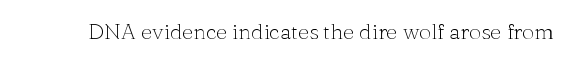
Q: Is the text bold? A: No.
Q: Is the text italic (slanted)? A: No, it is upright.
Q: Is the text underlined? A: No.
Q: Is the spacing between letters normal or unusually wide? A: Normal.
